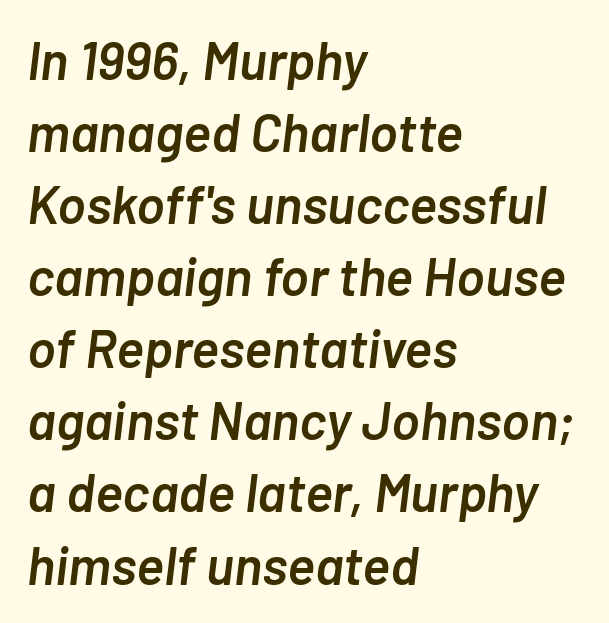
Q: Is the text bold? A: Semi-bold.
Q: Is the text italic (slanted)? A: Yes, it leans right by about 7 degrees.
Q: Is the text underlined? A: No.
Q: How is the paragraph aligned? A: Left-aligned.
Q: Is the spacing between letters normal or unusually wide? A: Normal.
Q: Is the spacing between lines tight, normal or loose? A: Normal.
Q: Width (condensed, normal, or wide)? A: Normal.
Q: Stroke contrast? A: Low.
Q: x-height? A: Medium.
Q: Monospaced? A: No.
